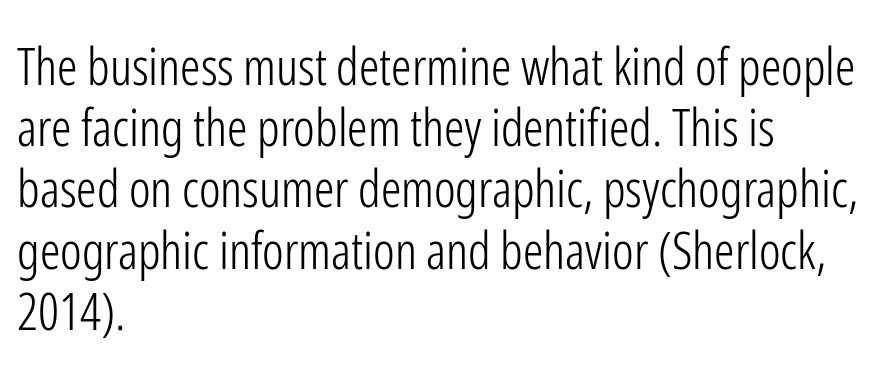
{"serif": "no", "italic": "no", "bold": "no", "weight": "light", "width": "condensed", "stroke_contrast": "low", "x_height": "medium", "monospaced": "no", "underline": "no", "align": "left", "line_spacing_ratio": 1.2, "letter_spacing": "normal", "letter_spacing_em": 0.0, "glyph_px": 51}
